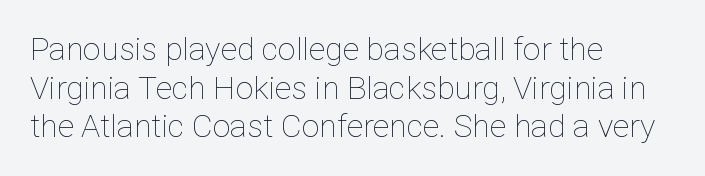
Q: Is the text bold? A: No.
Q: Is the text italic (slanted)? A: No, it is upright.
Q: Is the text underlined? A: No.
Q: How is the paragraph aligned? A: Left-aligned.
Q: Is the spacing between letters normal or unusually wide? A: Normal.
Q: Width (condensed, normal, or wide)? A: Normal.
Q: Stroke contrast? A: Low.
Q: x-height? A: Medium.
Q: Monospaced? A: No.
